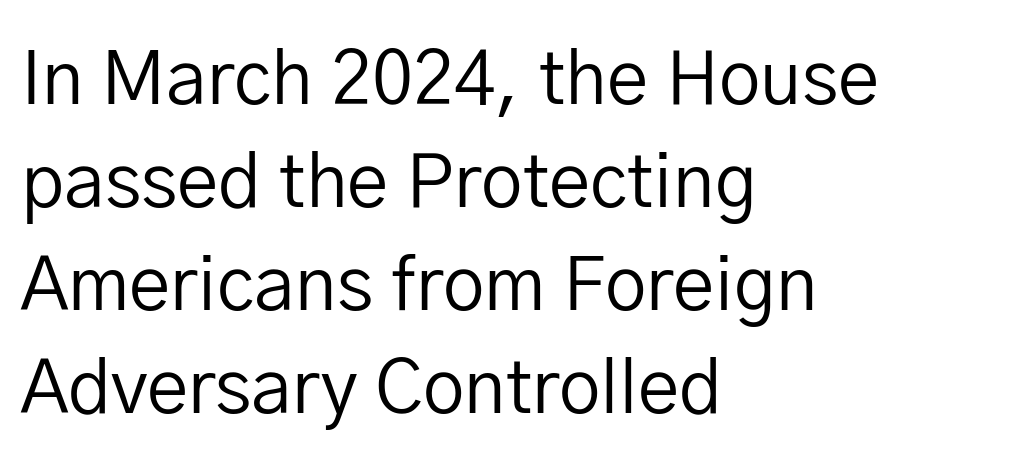
The image shows 74 px regular-weight sans-serif type, upright; set left-aligned, normal line spacing (1.39x), normal letter spacing, not underlined; low stroke contrast and a medium x-height.
